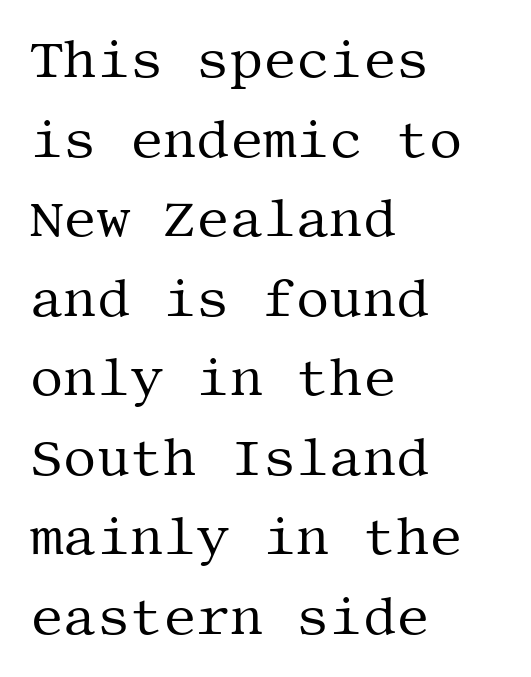
Q: Is the text bold? A: No.
Q: Is the text italic (slanted)? A: No, it is upright.
Q: Is the typeface a serif or a sans-serif typeface? A: Serif.
Q: Is the text underlined? A: No.
Q: How is the paragraph aligned? A: Left-aligned.
Q: Is the spacing between letters normal or unusually wide? A: Normal.
Q: Is the spacing between lines tight, normal or loose? A: Normal.
Q: Width (condensed, normal, or wide)? A: Normal.
Q: Stroke contrast? A: Medium.
Q: x-height? A: Large.
